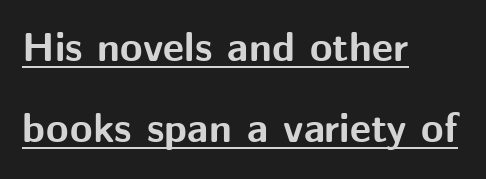
The image shows 41 px bold sans-serif type, upright; set left-aligned, loose line spacing (1.98x), normal letter spacing, underlined; medium stroke contrast and a medium x-height.
